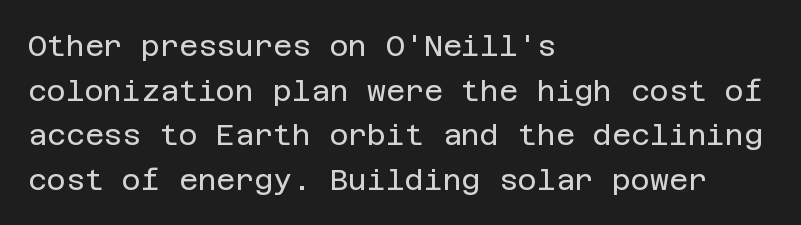
Letters rest on an invisible, unmarked baseline. The lines sit at an ordinary, default distance from one another. Think standard paragraph weight, or any step lighter than that. To sum up the face: it is a sans, with no serifs. Line starts are locked; line ends wander.
